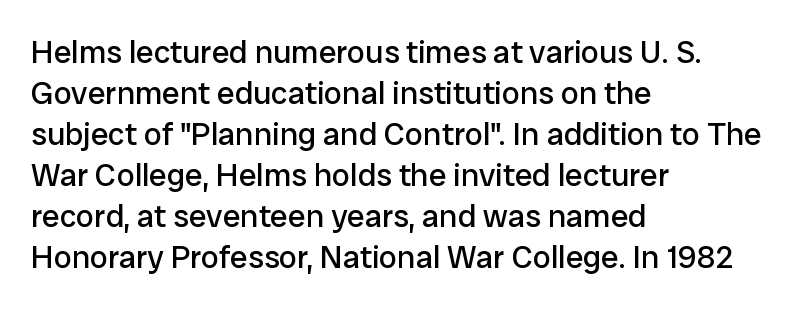
The image shows 32 px regular-weight sans-serif type, upright; set left-aligned, normal line spacing (1.28x), normal letter spacing, not underlined; low stroke contrast and a medium x-height.
